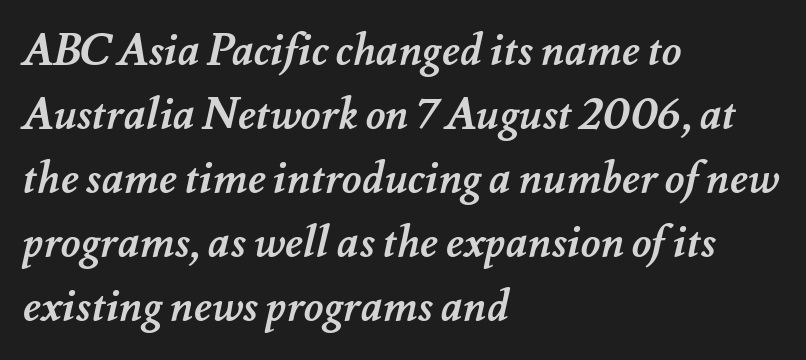
Q: Is the text bold? A: Yes.
Q: Is the text underlined? A: No.
Q: How is the paragraph aligned? A: Left-aligned.
Q: Is the spacing between letters normal or unusually wide? A: Normal.
Q: Is the spacing between lines tight, normal or loose? A: Normal.
Q: Width (condensed, normal, or wide)? A: Normal.
Q: Stroke contrast? A: Medium.
Q: x-height? A: Small.
Q: Monospaced? A: No.
